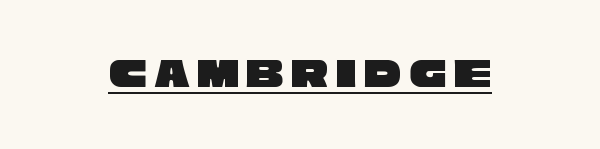
Q: Is the typeface a serif or a sans-serif typeface? A: Sans-serif.
Q: Is the text underlined? A: Yes.
Q: Width (condensed, normal, or wide)? A: Wide.
Q: Stroke contrast? A: Low.
Q: x-height? A: Large.
Q: Monospaced? A: No.
